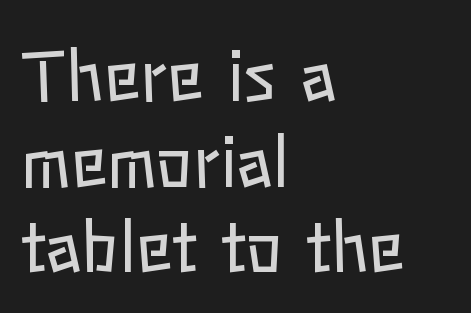
The line texture is even and compact thanks to regular tracking. Ascenders rise straight up at ninety degrees. Heft: none added — not bold. The block of text has a typical density, with ordinary space between rows. The lines in this sample share a left origin and differ only in where they stop. Glance below the letters and you will spot only blank space.
